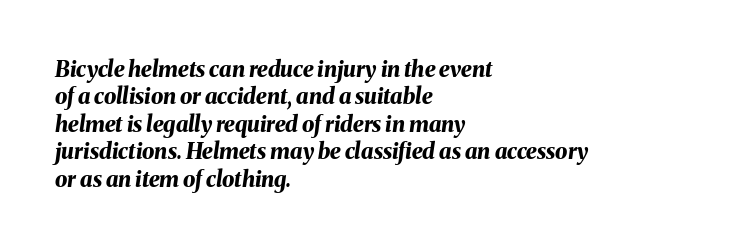
{"italic": "yes", "lean": "right", "slant_degrees": 8, "bold": "yes", "underline": "no", "align": "left", "line_spacing": "normal", "line_spacing_ratio": 1.25, "letter_spacing": "normal", "letter_spacing_em": 0.0, "glyph_px": 22}
